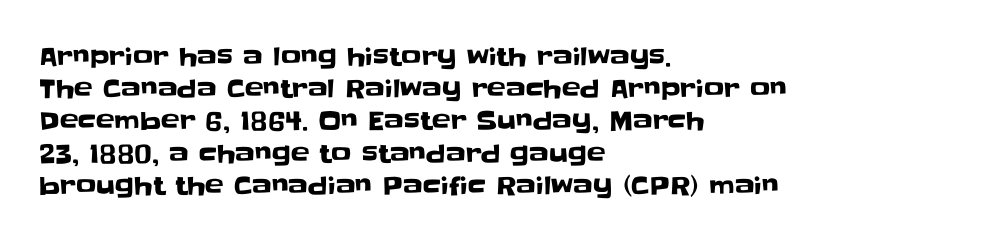
No italicization has been applied; the sample stays upright. This sample uses plain, unmodified letter spacing. Decoration check: the copy has no underline. The typesetter chose a ragged-right arrangement here. Interline gaps are of average width in this sample.
